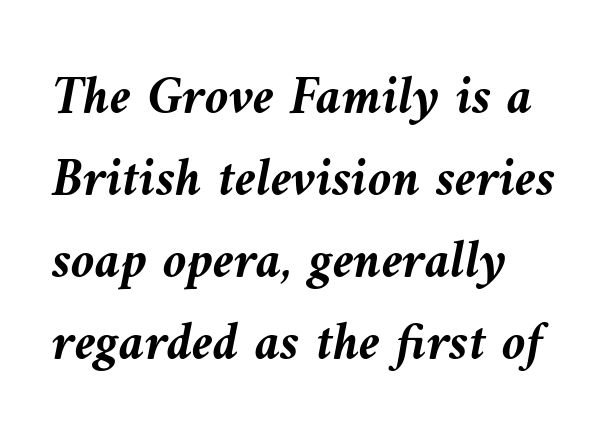
What's the leading like? Ordinary, nothing unusual. Here the designer chose a conventional face with non-uniform glyph widths. Is the letter spacing exaggerated? No — it looks like the ordinary default. Words float on clear page, feet unadorned.
